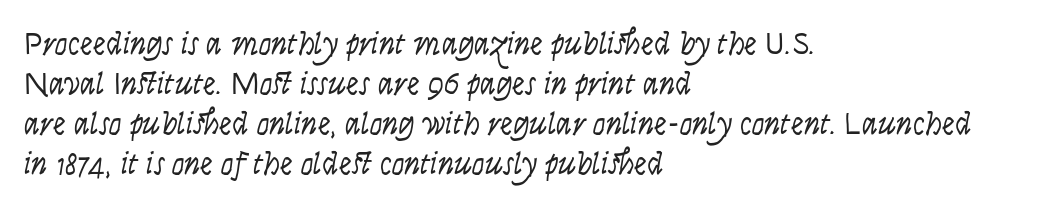
Q: Is the text bold? A: No.
Q: Is the text italic (slanted)? A: Yes.
Q: Is the typeface a serif or a sans-serif typeface? A: Sans-serif.
Q: Is the text underlined? A: No.
Q: How is the paragraph aligned? A: Left-aligned.
Q: Is the spacing between letters normal or unusually wide? A: Normal.
Q: Is the spacing between lines tight, normal or loose? A: Normal.
Q: Width (condensed, normal, or wide)? A: Condensed.
Q: Stroke contrast? A: Low.
Q: x-height? A: Large.
Q: Monospaced? A: No.
